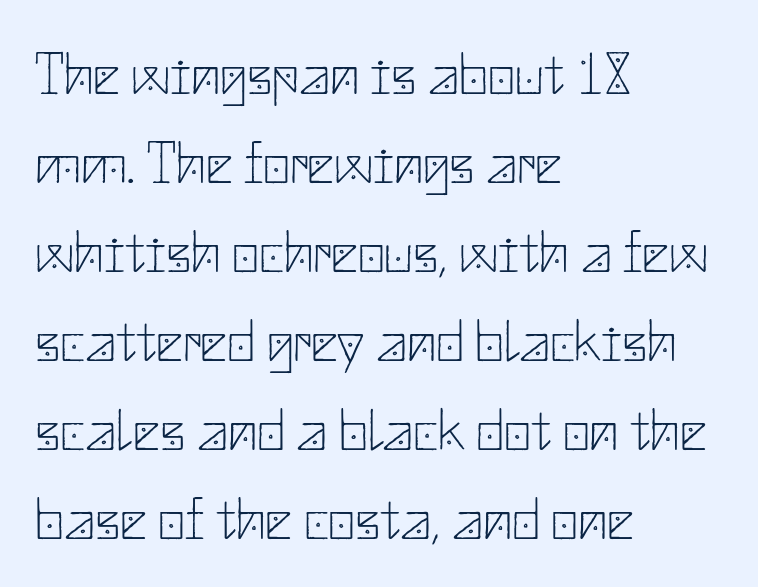
The image shows 59 px thin sans-serif type, upright; set left-aligned, normal line spacing (1.51x), normal letter spacing, not underlined; low stroke contrast and a small x-height.
